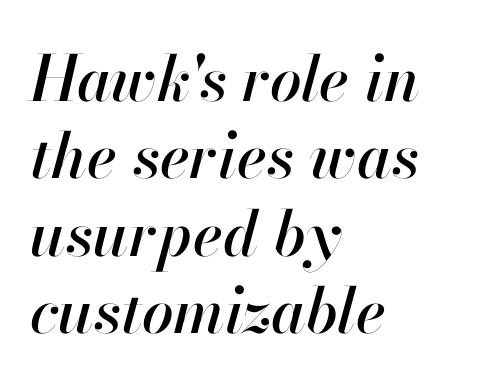
The image shows 63 px text type, italic (leaning right); set left-aligned, line spacing 1.23x, normal letter spacing, not underlined; high stroke contrast and a small x-height.
